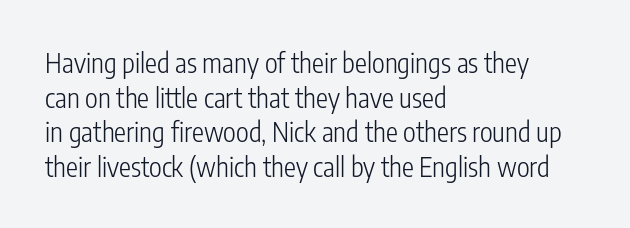
The image shows 27 px text type, upright; set left-aligned, normal line spacing (1.28x), normal letter spacing, not underlined.
